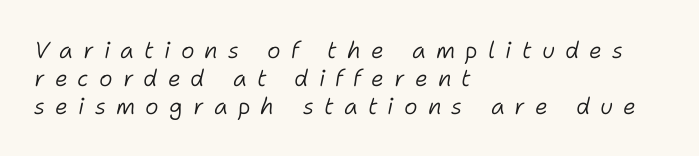
The image shows 23 px text type, italic (leaning right); set left-aligned, line spacing 1.21x, unusually wide letter spacing (+0.44 em), not underlined.
